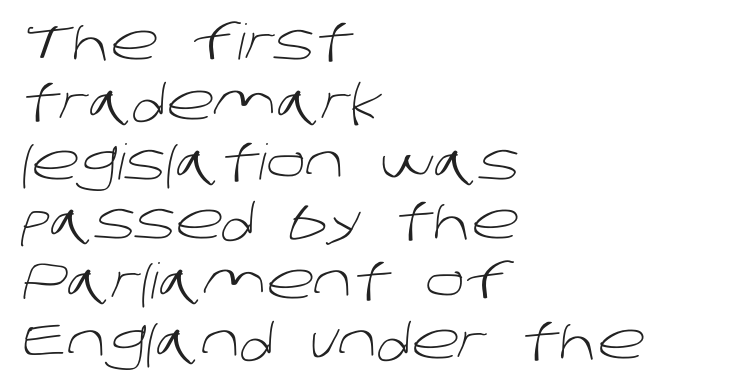
Q: Is the text bold? A: No.
Q: Is the typeface a serif or a sans-serif typeface? A: Sans-serif.
Q: Is the text underlined? A: No.
Q: How is the paragraph aligned? A: Left-aligned.
Q: Is the spacing between letters normal or unusually wide? A: Normal.
Q: Width (condensed, normal, or wide)? A: Normal.
Q: Stroke contrast? A: Low.
Q: x-height? A: Large.
Q: Monospaced? A: No.
